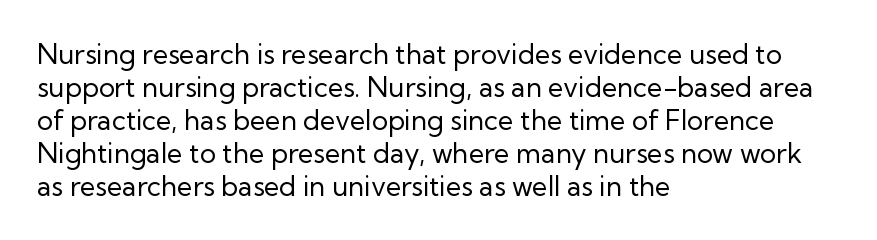
{"italic": "no", "bold": "no", "underline": "no", "align": "left", "line_spacing_ratio": 1.22, "letter_spacing": "normal", "letter_spacing_em": 0.0, "glyph_px": 27}
